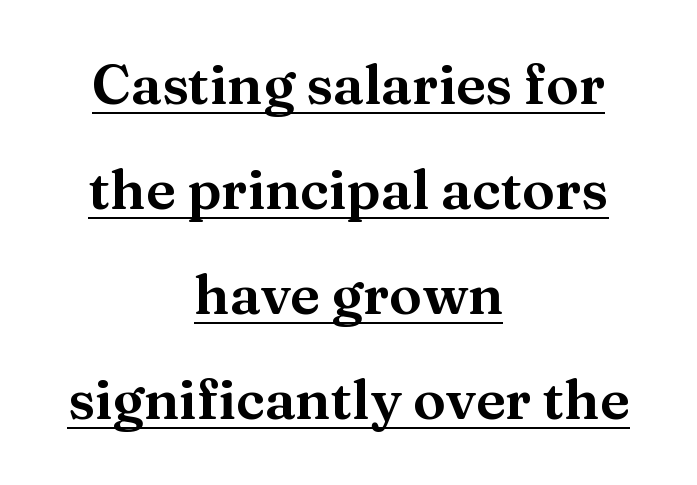
Posture: vertical. Serifs: yes, visible at the terminals of the letterforms. Glyph-to-glyph distance matches everyday printed text. This sample trades compactness for vertical openness between lines. The rendering uses the underline text-decoration.
